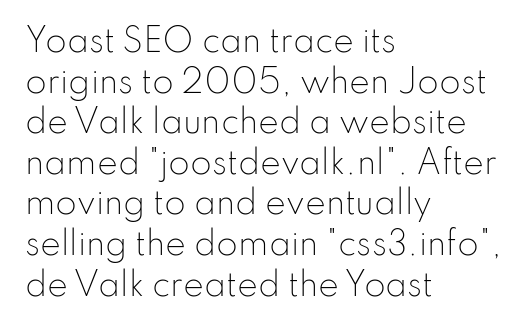
Q: Is the text bold? A: No.
Q: Is the text italic (slanted)? A: No, it is upright.
Q: Is the typeface a serif or a sans-serif typeface? A: Sans-serif.
Q: Is the text underlined? A: No.
Q: How is the paragraph aligned? A: Left-aligned.
Q: Is the spacing between letters normal or unusually wide? A: Normal.
Q: Is the spacing between lines tight, normal or loose? A: Normal.
Q: Width (condensed, normal, or wide)? A: Normal.
Q: Stroke contrast? A: Low.
Q: x-height? A: Small.
Q: Monospaced? A: No.
